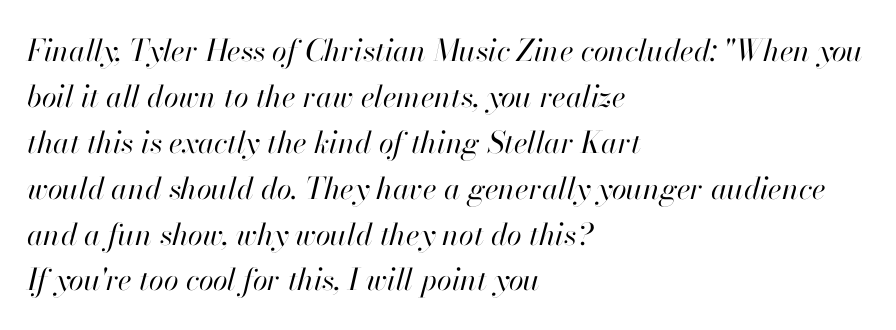
The image shows 30 px regular-weight type, italic (leaning right); set left-aligned, normal line spacing (1.53x), normal letter spacing, not underlined; high stroke contrast and a small x-height.
